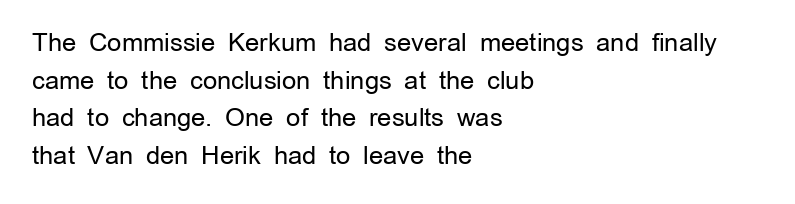
Q: Is the text bold? A: No.
Q: Is the text italic (slanted)? A: No, it is upright.
Q: Is the text underlined? A: No.
Q: How is the paragraph aligned? A: Left-aligned.
Q: Is the spacing between letters normal or unusually wide? A: Normal.
Q: Is the spacing between lines tight, normal or loose? A: Normal.
